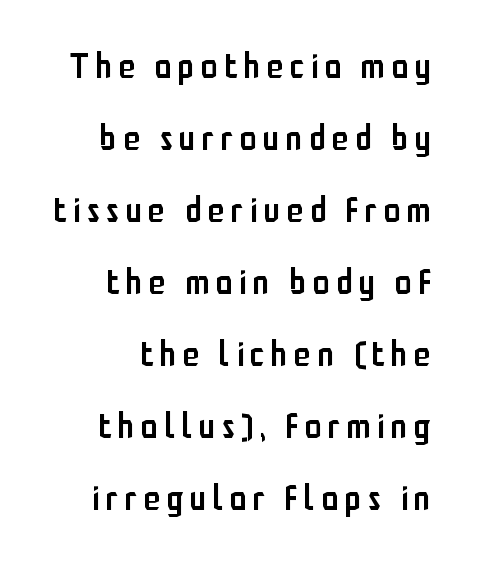
The image shows 34 px semibold, condensed sans-serif type, upright; set right-aligned, loose line spacing (2.12x), not underlined; low stroke contrast and a medium x-height.
